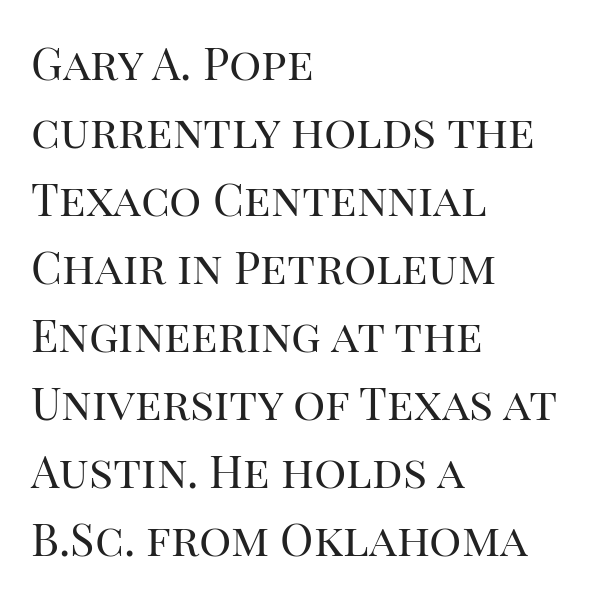
Q: Is the text bold? A: No.
Q: Is the text italic (slanted)? A: No, it is upright.
Q: Is the typeface a serif or a sans-serif typeface? A: Serif.
Q: Is the text underlined? A: No.
Q: How is the paragraph aligned? A: Left-aligned.
Q: Is the spacing between letters normal or unusually wide? A: Normal.
Q: Is the spacing between lines tight, normal or loose? A: Normal.
Q: Width (condensed, normal, or wide)? A: Normal.
Q: Stroke contrast? A: High.
Q: x-height? A: Large.
Q: Monospaced? A: No.
